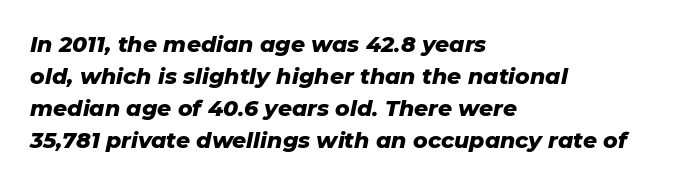
As a designer I'd log this as weight 700, bold. Each word holds together tightly as a unit, with standard inter-letter gaps. Whoever set this chose a conventional vertical rhythm. Emphasis-style slanted type is in use.
